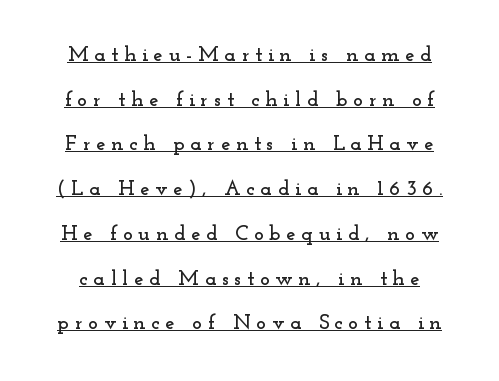
{"italic": "no", "underline": "yes", "line_spacing": "loose", "line_spacing_ratio": 2.13, "letter_spacing": "wide", "letter_spacing_em": 0.27, "glyph_px": 21}
